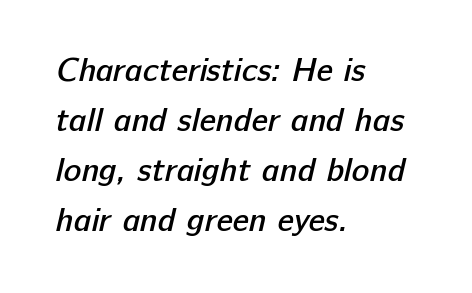
Q: Is the text bold? A: Semi-bold.
Q: Is the typeface a serif or a sans-serif typeface? A: Sans-serif.
Q: Is the text underlined? A: No.
Q: How is the paragraph aligned? A: Left-aligned.
Q: Is the spacing between letters normal or unusually wide? A: Normal.
Q: Is the spacing between lines tight, normal or loose? A: Normal.
Q: Width (condensed, normal, or wide)? A: Normal.
Q: Stroke contrast? A: Low.
Q: x-height? A: Medium.
Q: Monospaced? A: No.
